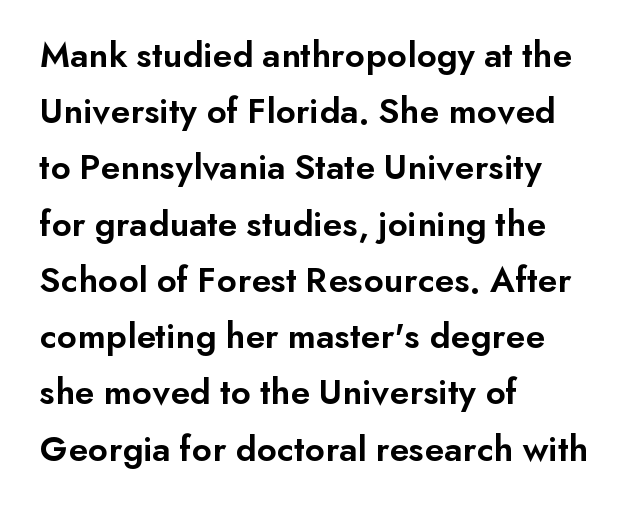
The image shows 37 px semibold sans-serif type, upright; set left-aligned, normal line spacing (1.52x), normal letter spacing, not underlined; low stroke contrast and a small x-height.
